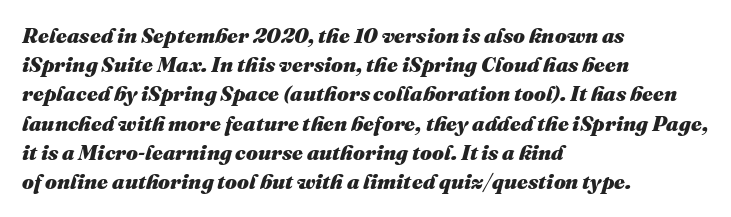
Unmarked baselines from the first word to the last. Summary of vertical rhythm: regular, with standard interline spacing. Layout note: lines flush left. In terms of letterspacing, this is plain default setting. Strong, thick strokes mark this as bold type. Posture: slanted.
